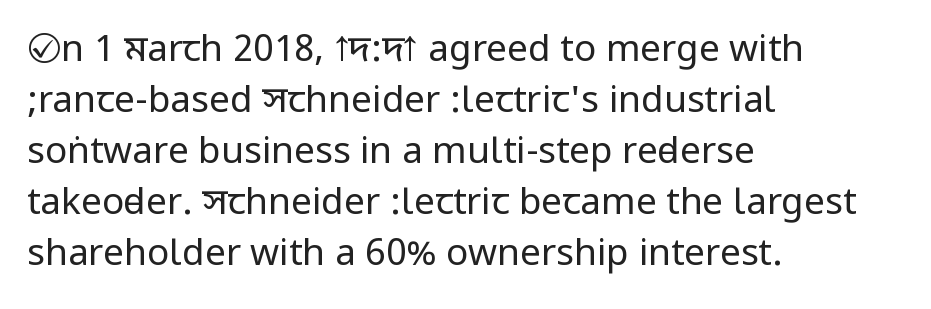
The image shows 37 px regular-weight, condensed sans-serif type, upright; set left-aligned, normal line spacing (1.38x), normal letter spacing, not underlined; low stroke contrast.
